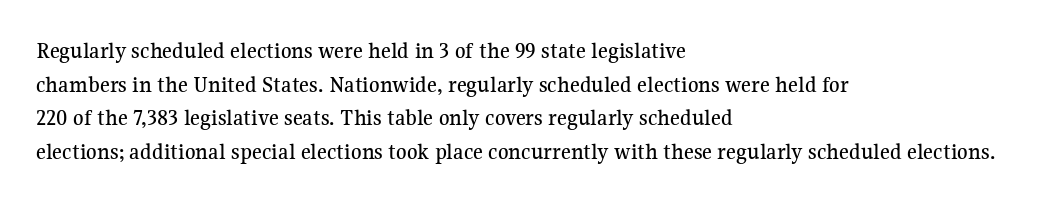
The image shows 24 px text type, upright; set left-aligned, normal line spacing (1.4x), normal letter spacing, not underlined.
